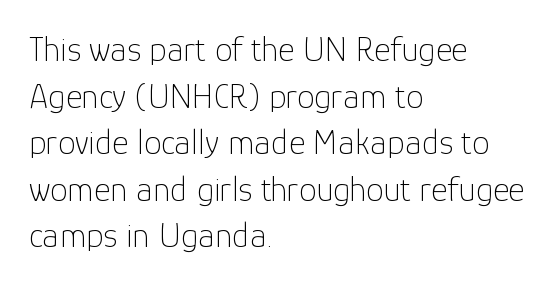
Stems here are at most as thick as an everyday book face. The passage shown is not underscored anywhere. The paragraph has a hard left edge and a soft right edge. Quick note: interline space is typical. A sans-serif font was chosen for this passage. The gaps between neighbouring characters are ordinary and unremarkable.
